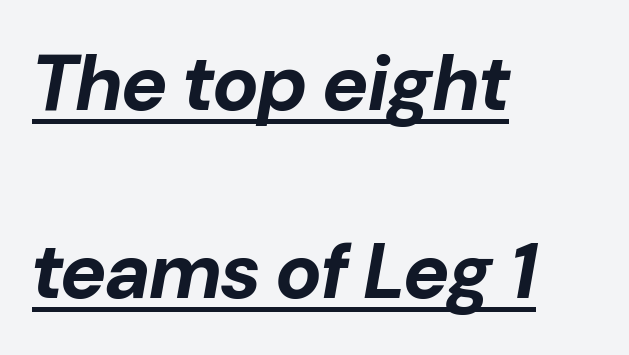
Q: Is the text bold? A: Yes.
Q: Is the text italic (slanted)? A: Yes, it leans right by about 10 degrees.
Q: Is the text underlined? A: Yes.
Q: How is the paragraph aligned? A: Left-aligned.
Q: Is the spacing between letters normal or unusually wide? A: Normal.
Q: Is the spacing between lines tight, normal or loose? A: Loose.
Q: Width (condensed, normal, or wide)? A: Normal.
Q: Stroke contrast? A: Low.
Q: x-height? A: Medium.
Q: Monospaced? A: No.
